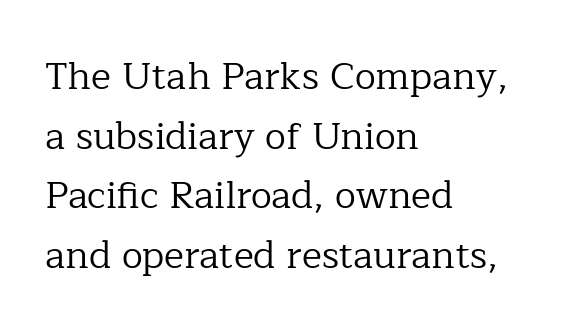
{"serif": "yes", "italic": "no", "bold": "no", "weight": "regular", "width": "normal", "stroke_contrast": "low", "x_height": "medium", "monospaced": "no", "underline": "no", "align": "left", "line_spacing": "normal", "line_spacing_ratio": 1.57, "letter_spacing": "normal", "letter_spacing_em": 0.0, "glyph_px": 38}
